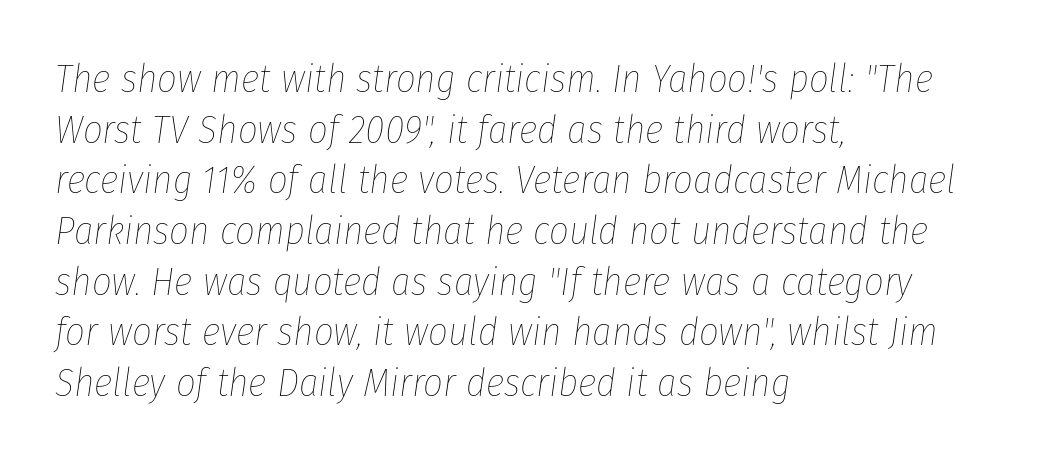
The image shows 39 px thin, condensed type, italic (leaning right); set left-aligned, normal line spacing (1.3x), normal letter spacing, not underlined; low stroke contrast and a medium x-height.
